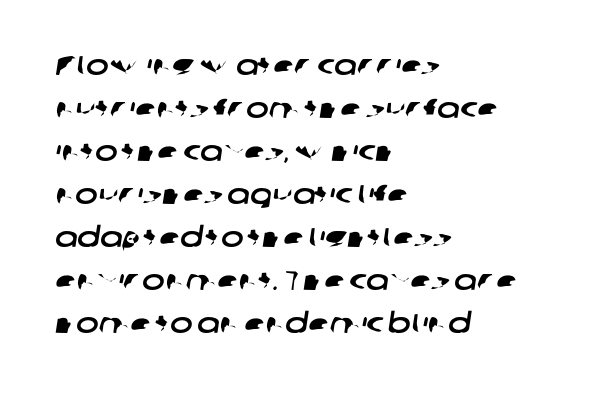
Q: Is the text underlined? A: No.
Q: How is the paragraph aligned? A: Left-aligned.
Q: Is the spacing between letters normal or unusually wide? A: Normal.
Q: Is the spacing between lines tight, normal or loose? A: Normal.
